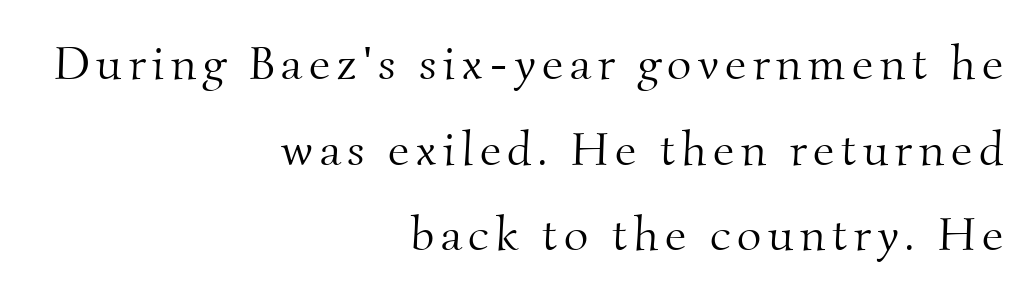
{"serif": "yes", "bold": "no", "weight": "light", "width": "normal", "stroke_contrast": "medium", "x_height": "small", "monospaced": "no", "underline": "no", "align": "right", "line_spacing_ratio": 1.82, "glyph_px": 47}
